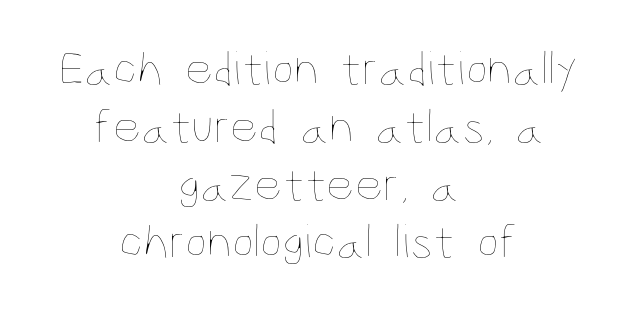
Q: Is the text bold? A: No.
Q: Is the text italic (slanted)? A: No, it is upright.
Q: Is the text underlined? A: No.
Q: How is the paragraph aligned? A: Centered.
Q: Is the spacing between letters normal or unusually wide? A: Normal.
Q: Width (condensed, normal, or wide)? A: Condensed.
Q: Stroke contrast? A: Low.
Q: x-height? A: Large.
Q: Monospaced? A: No.
